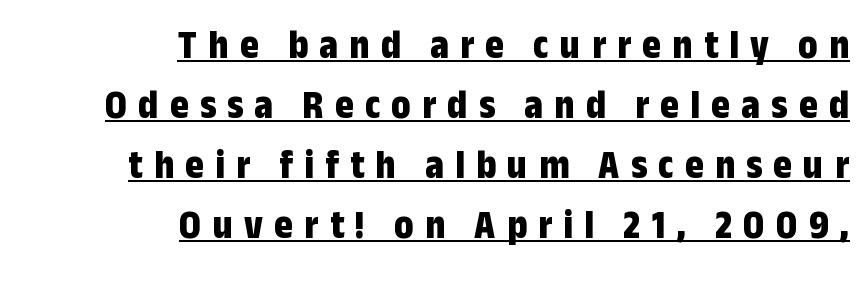
The image shows 40 px bold, condensed sans-serif type, upright; set right-aligned, normal line spacing (1.5x), unusually wide letter spacing (+0.28 em), underlined; low stroke contrast and a medium x-height.
